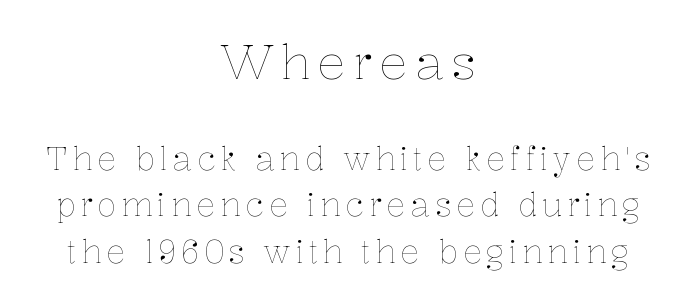
{"italic": "no", "bold": "no", "weight": "thin", "width": "normal", "stroke_contrast": "low", "x_height": "medium", "monospaced": "no", "underline": "no", "align": "center", "line_spacing": "normal", "line_spacing_ratio": 1.45, "larger_block": "first", "size_ratio": 1.5, "glyph_px": 48}
